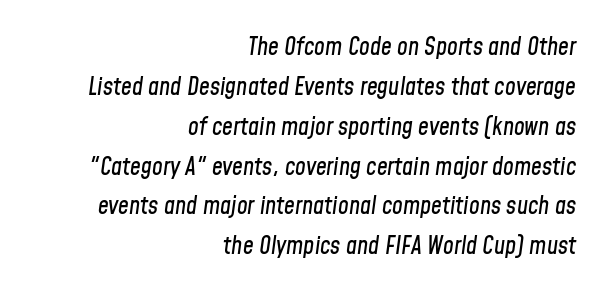
Leading matches the norm, producing a regular column. Looking at the ascenders, they clearly lean. Standard letterfit; no display-style spreading of the glyphs. The baseline area is clear.
